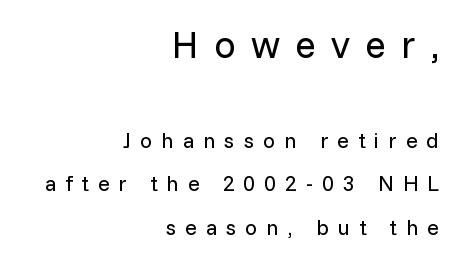
The image shows 38 px regular-weight sans-serif type, upright; set right-aligned, loose line spacing (1.98x), unusually wide letter spacing (+0.4 em), not underlined; the first (top) block is 1.73x larger; low stroke contrast and a medium x-height.
